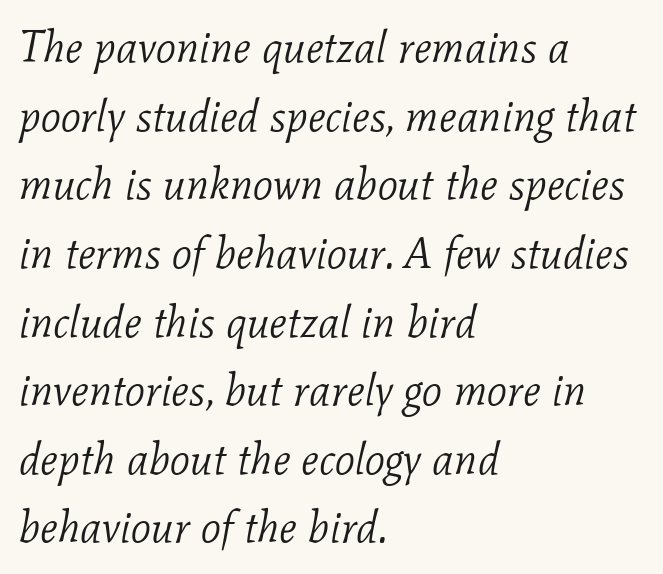
Think of a printed novel: that variable character pitch is what you see here. This sample uses plain, unmodified letter spacing. One-word summary of the alignment: left. Looking at the ascenders, they clearly lean.
